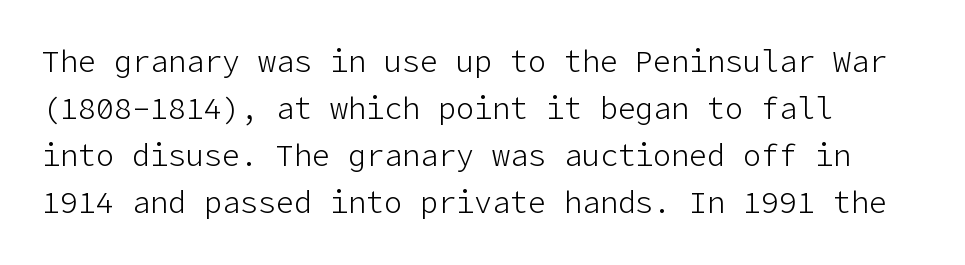
The rendering shows plain stroke endings on the letterforms — a sans-serif design. Underline: absent. Line starts are locked; line ends wander. Line spacing here is normal.
